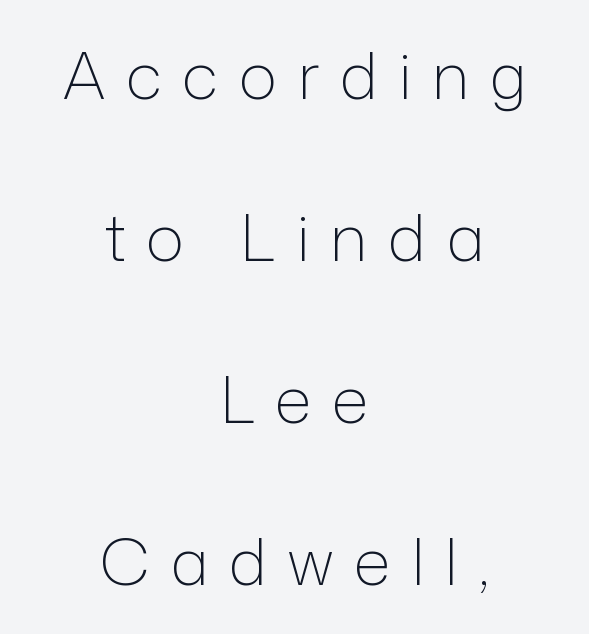
Q: Is the text bold? A: No.
Q: Is the text italic (slanted)? A: No, it is upright.
Q: Is the typeface a serif or a sans-serif typeface? A: Sans-serif.
Q: Is the text underlined? A: No.
Q: How is the paragraph aligned? A: Centered.
Q: Is the spacing between letters normal or unusually wide? A: Unusually wide.
Q: Is the spacing between lines tight, normal or loose? A: Loose.
Q: Width (condensed, normal, or wide)? A: Normal.
Q: Stroke contrast? A: Low.
Q: x-height? A: Medium.
Q: Monospaced? A: No.
